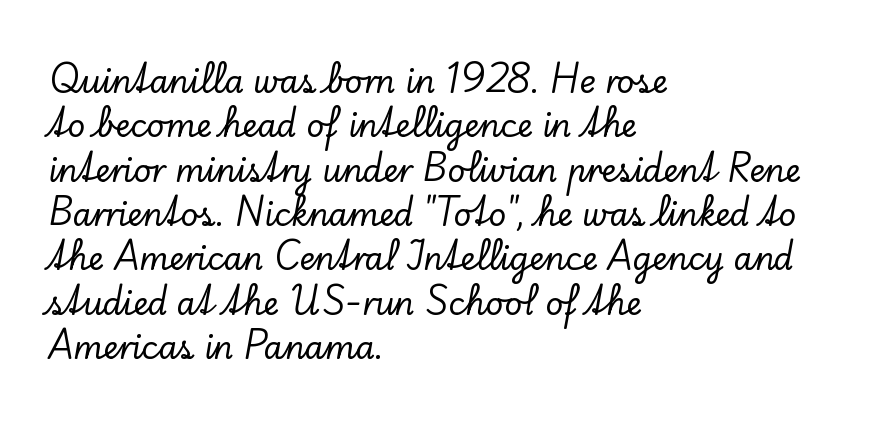
Q: Is the text italic (slanted)? A: Yes.
Q: Is the typeface a serif or a sans-serif typeface? A: Serif.
Q: Is the text underlined? A: No.
Q: How is the paragraph aligned? A: Left-aligned.
Q: Is the spacing between letters normal or unusually wide? A: Normal.
Q: Is the spacing between lines tight, normal or loose? A: Normal.
Q: Width (condensed, normal, or wide)? A: Normal.
Q: Stroke contrast? A: Low.
Q: x-height? A: Small.
Q: Monospaced? A: No.
